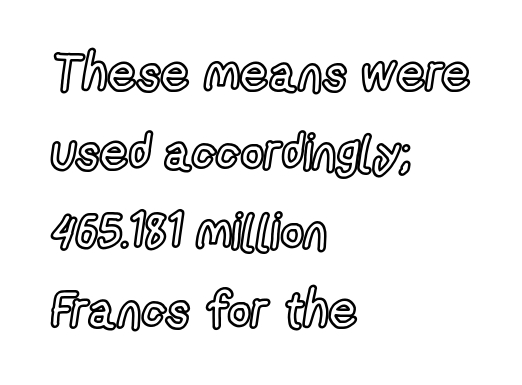
The passage shown is typed in a proportional face where columns would drift. Each word holds together tightly as a unit, with standard inter-letter gaps. Reading down the block, your eye returns to a fixed left position each line. Each new line begins a customary step beneath the previous one. The passage shown is not underscored anywhere.
